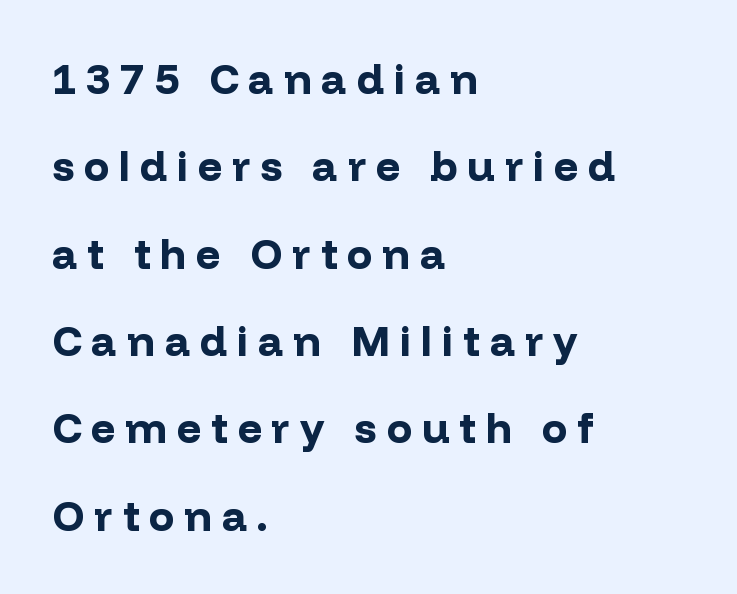
Q: Is the text bold? A: Yes.
Q: Is the text italic (slanted)? A: No, it is upright.
Q: Is the typeface a serif or a sans-serif typeface? A: Sans-serif.
Q: Is the text underlined? A: No.
Q: How is the paragraph aligned? A: Left-aligned.
Q: Is the spacing between letters normal or unusually wide? A: Unusually wide.
Q: Is the spacing between lines tight, normal or loose? A: Loose.
Q: Width (condensed, normal, or wide)? A: Normal.
Q: Stroke contrast? A: Low.
Q: x-height? A: Medium.
Q: Monospaced? A: No.
